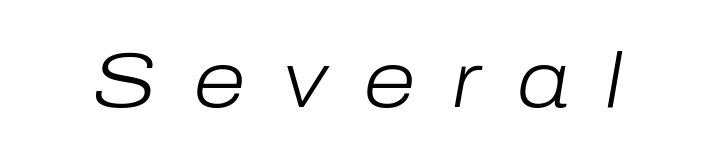
Varying glyph widths throughout — classic text-font behaviour. The space beneath each line is pristine and unruled. The cut favours lightness, reaching ordinary text weight at its darkest. This sample uses an oblique cut, with every glyph tilted off the vertical. You could only call the tracking loose — the letters float apart.
